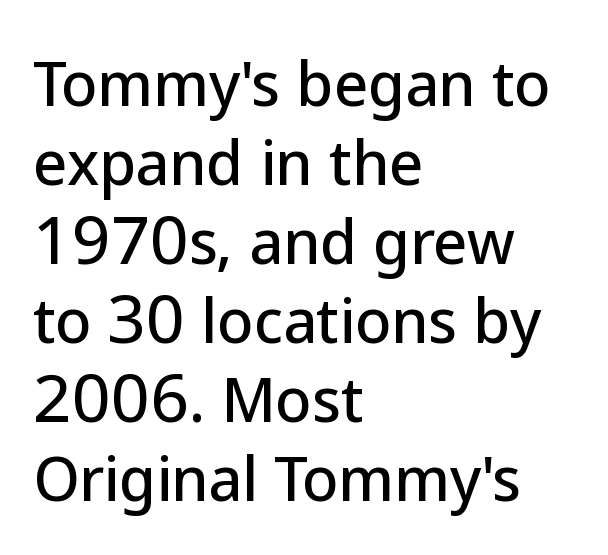
Check the space under the baseline: it is left empty. A normal amount of white space separates one row of letters from the next. The compositor pushed each line to the left boundary. Note the varied advance widths — an 'i' is clearly narrower than an 'm'. Do the letters lean? They stand straight.
